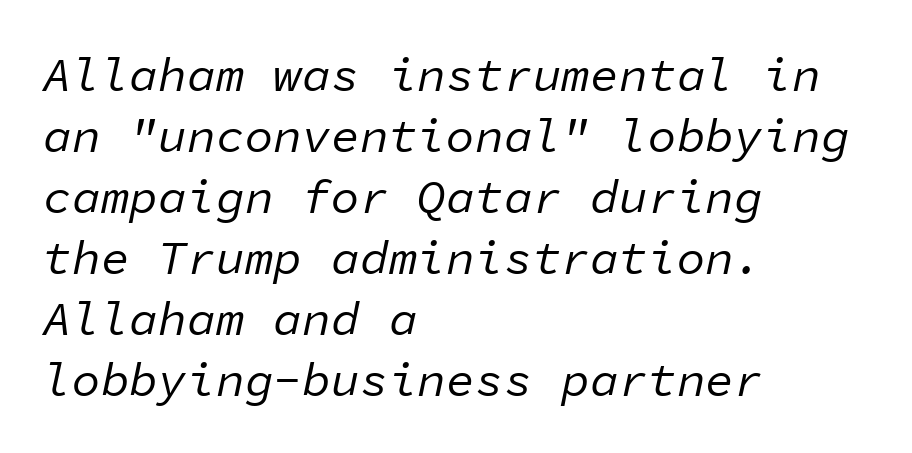
{"italic": "yes", "lean": "right", "slant_degrees": 11, "bold": "no", "weight": "regular", "width": "normal", "stroke_contrast": "low", "x_height": "medium", "monospaced": "yes", "underline": "no", "align": "left", "line_spacing": "normal", "line_spacing_ratio": 1.27, "letter_spacing": "normal", "letter_spacing_em": 0.0, "glyph_px": 48}
